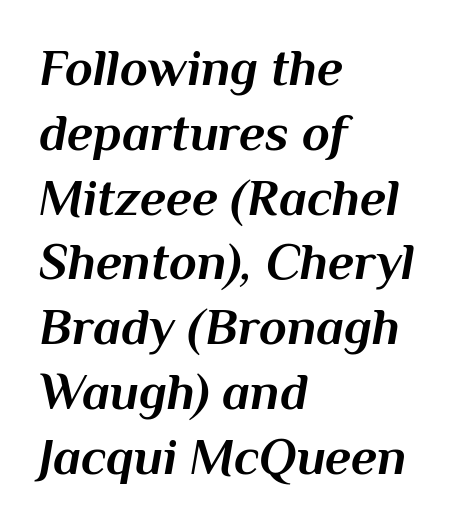
Q: Is the text bold? A: Yes.
Q: Is the text italic (slanted)? A: Yes, it leans right by about 10 degrees.
Q: Is the text underlined? A: No.
Q: How is the paragraph aligned? A: Left-aligned.
Q: Is the spacing between letters normal or unusually wide? A: Normal.
Q: Is the spacing between lines tight, normal or loose? A: Normal.
Q: Width (condensed, normal, or wide)? A: Normal.
Q: Stroke contrast? A: Medium.
Q: x-height? A: Medium.
Q: Monospaced? A: No.
